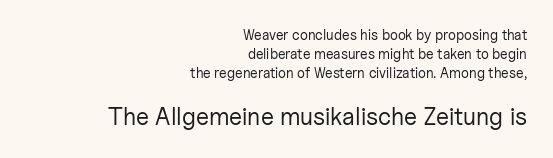
The image shows 24 px text type, upright; set right-aligned, normal line spacing (1.34x), normal letter spacing, not underlined; the second (bottom) block is 1.71x larger.
